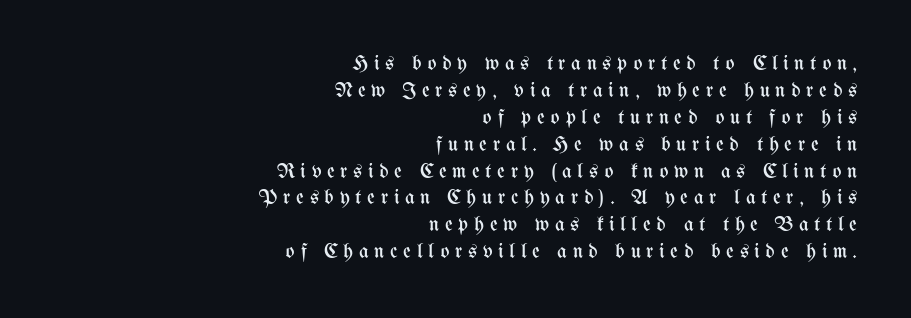
Q: Is the text bold? A: No.
Q: Is the text italic (slanted)? A: No, it is upright.
Q: Is the text underlined? A: No.
Q: How is the paragraph aligned? A: Right-aligned.
Q: Is the spacing between letters normal or unusually wide? A: Unusually wide.
Q: Is the spacing between lines tight, normal or loose? A: Normal.
